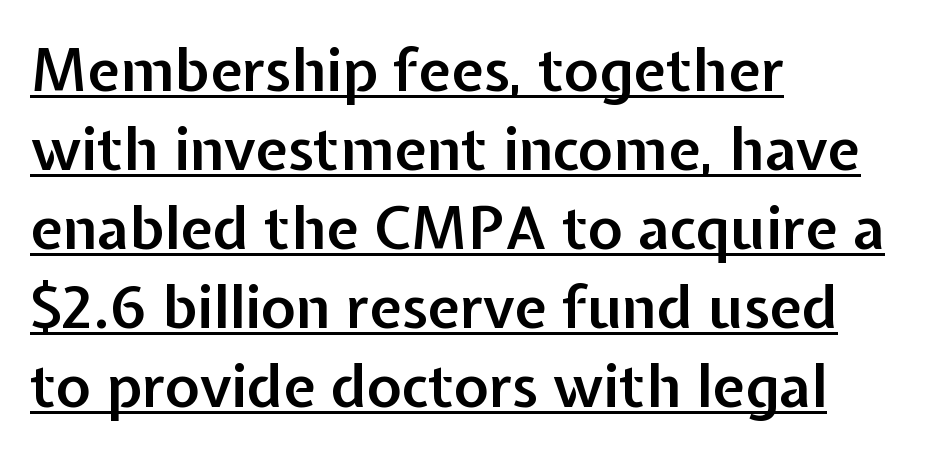
Q: Is the text bold? A: Semi-bold.
Q: Is the text italic (slanted)? A: No, it is upright.
Q: Is the typeface a serif or a sans-serif typeface? A: Sans-serif.
Q: Is the text underlined? A: Yes.
Q: How is the paragraph aligned? A: Left-aligned.
Q: Is the spacing between letters normal or unusually wide? A: Normal.
Q: Is the spacing between lines tight, normal or loose? A: Normal.
Q: Width (condensed, normal, or wide)? A: Normal.
Q: Stroke contrast? A: Low.
Q: x-height? A: Medium.
Q: Monospaced? A: No.
